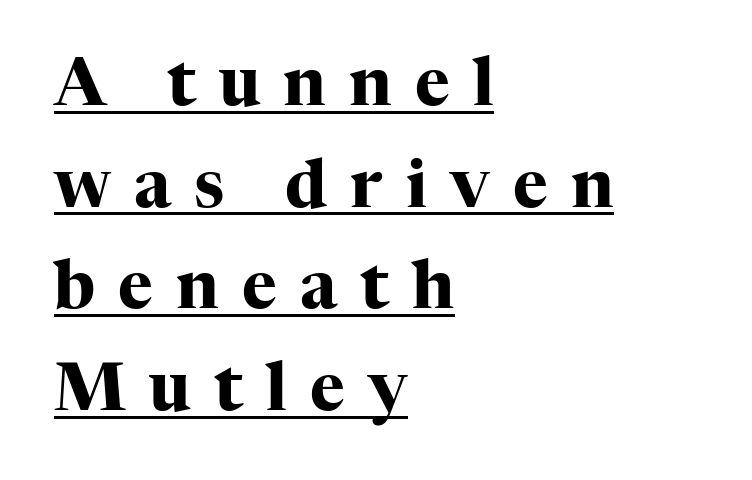
Q: Is the text bold? A: Yes.
Q: Is the text italic (slanted)? A: No, it is upright.
Q: Is the typeface a serif or a sans-serif typeface? A: Serif.
Q: Is the text underlined? A: Yes.
Q: How is the paragraph aligned? A: Left-aligned.
Q: Is the spacing between letters normal or unusually wide? A: Unusually wide.
Q: Is the spacing between lines tight, normal or loose? A: Normal.
Q: Width (condensed, normal, or wide)? A: Normal.
Q: Stroke contrast? A: High.
Q: x-height? A: Medium.
Q: Monospaced? A: No.
